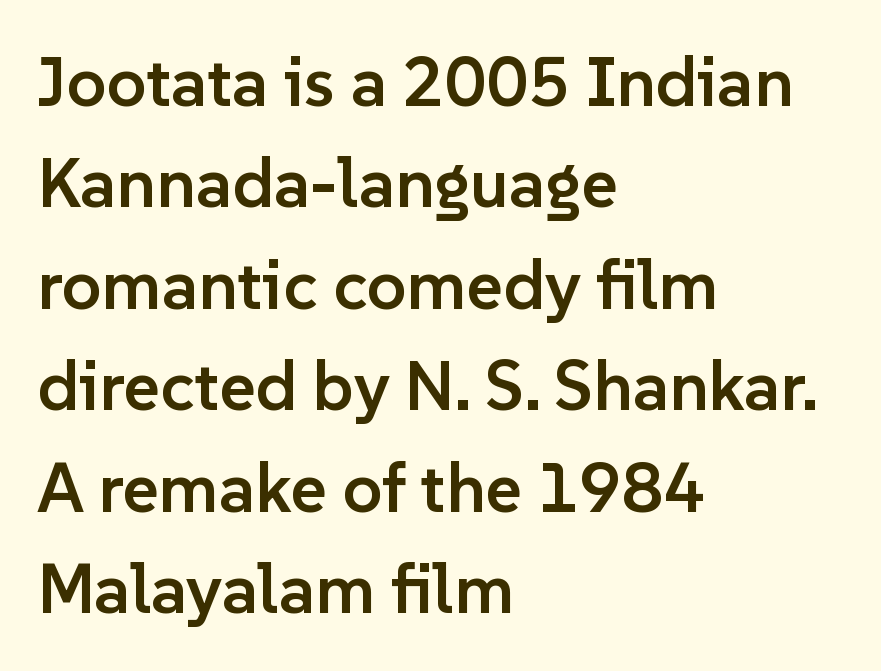
Q: Is the text bold? A: Semi-bold.
Q: Is the text italic (slanted)? A: No, it is upright.
Q: Is the typeface a serif or a sans-serif typeface? A: Sans-serif.
Q: Is the text underlined? A: No.
Q: How is the paragraph aligned? A: Left-aligned.
Q: Is the spacing between letters normal or unusually wide? A: Normal.
Q: Is the spacing between lines tight, normal or loose? A: Normal.
Q: Width (condensed, normal, or wide)? A: Normal.
Q: Stroke contrast? A: Low.
Q: x-height? A: Medium.
Q: Monospaced? A: No.
